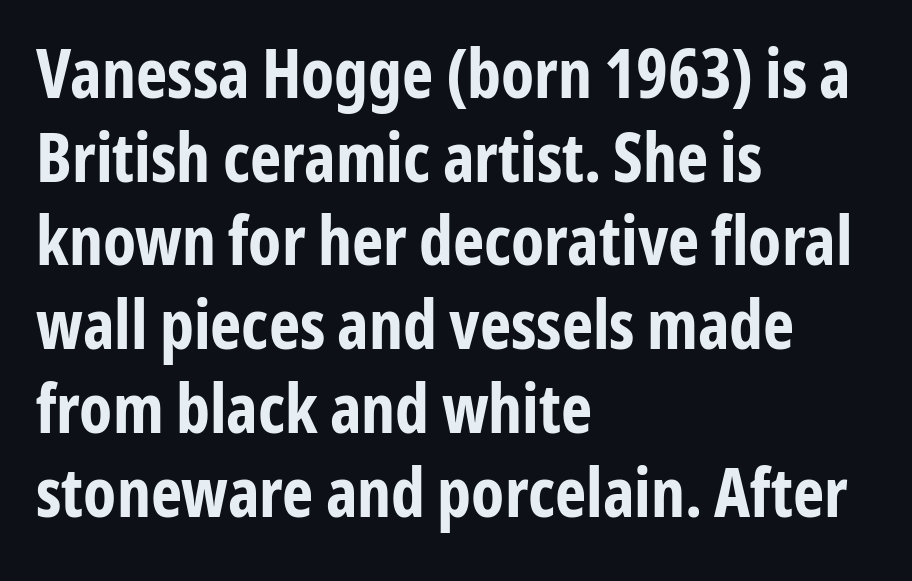
{"serif": "no", "italic": "no", "bold": "yes", "weight": "bold", "width": "condensed", "stroke_contrast": "low", "x_height": "medium", "monospaced": "no", "underline": "no", "align": "left", "line_spacing": "normal", "line_spacing_ratio": 1.25, "letter_spacing": "normal", "letter_spacing_em": 0.0, "glyph_px": 67}
